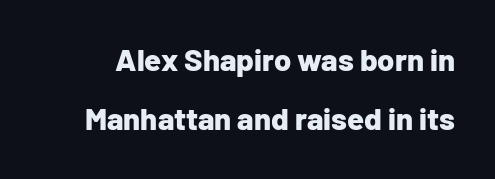
{"serif": "no", "italic": "no", "bold": "yes", "weight": "bold", "width": "normal", "stroke_contrast": "low", "x_height": "medium", "monospaced": "no", "underline": "no", "line_spacing": "loose", "line_spacing_ratio": 1.91, "letter_spacing": "normal", "letter_spacing_em": 0.0, "glyph_px": 31}
